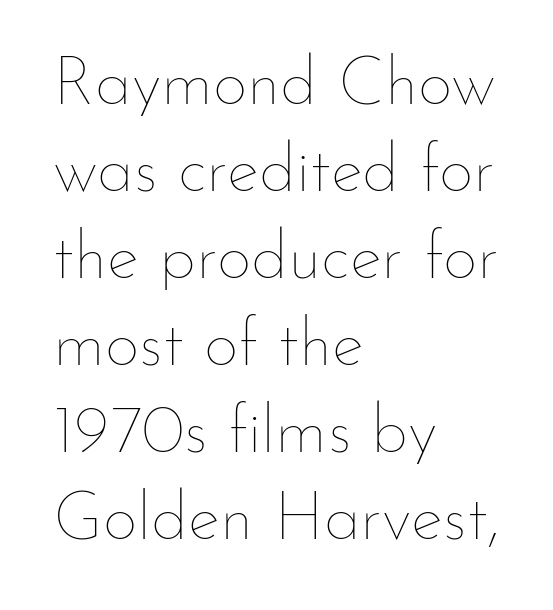
The cut favours lightness, reaching ordinary text weight at its darkest. Typeset ragged right — the left edge is the straight one. Note the varied advance widths — an 'i' is clearly narrower than an 'm'. Underline: absent. The passage shown stacks its lines at a standard gap.
